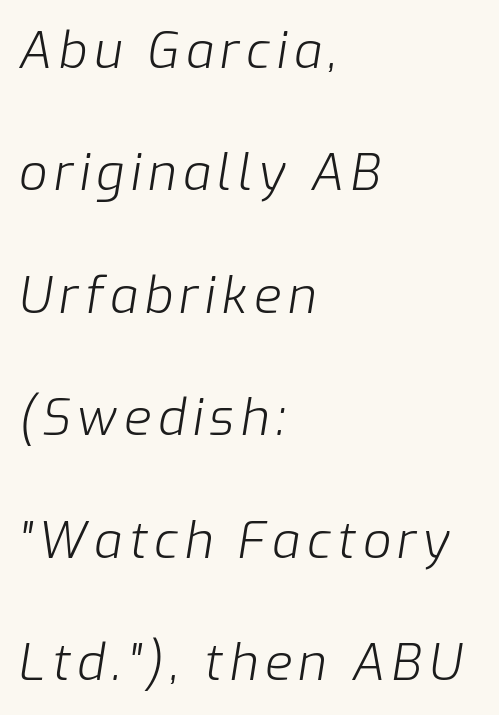
Q: Is the text bold? A: No.
Q: Is the text italic (slanted)? A: Yes, it leans right by about 9 degrees.
Q: Is the text underlined? A: No.
Q: How is the paragraph aligned? A: Left-aligned.
Q: Is the spacing between lines tight, normal or loose? A: Loose.
Q: Width (condensed, normal, or wide)? A: Normal.
Q: Stroke contrast? A: Low.
Q: x-height? A: Medium.
Q: Monospaced? A: No.
